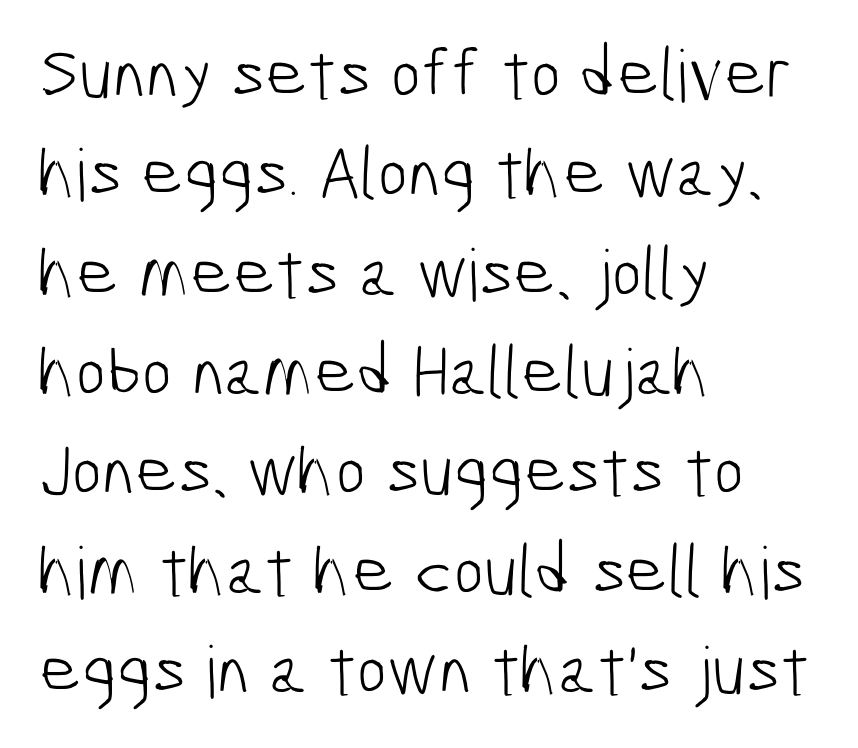
A typesetter would call this proportional, since set widths differ per character. Students, note that the glyphs here touch the page at normal intervals. A typesetter would label this face a sans. The letters look calm and open, with moderate or lighter stems.
